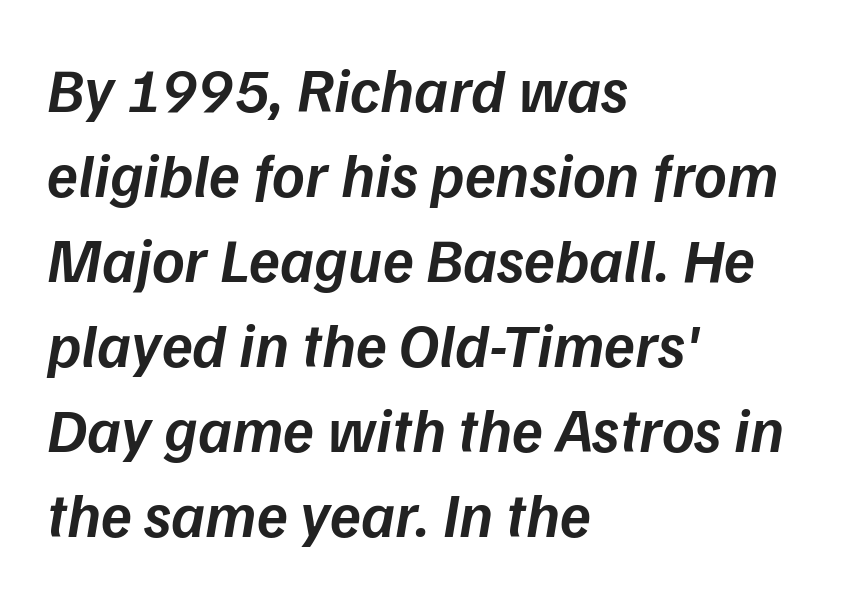
Q: Is the text bold? A: Semi-bold.
Q: Is the text italic (slanted)? A: Yes, it leans right by about 9 degrees.
Q: Is the text underlined? A: No.
Q: How is the paragraph aligned? A: Left-aligned.
Q: Is the spacing between letters normal or unusually wide? A: Normal.
Q: Is the spacing between lines tight, normal or loose? A: Normal.
Q: Width (condensed, normal, or wide)? A: Normal.
Q: Stroke contrast? A: Low.
Q: x-height? A: Medium.
Q: Monospaced? A: No.
